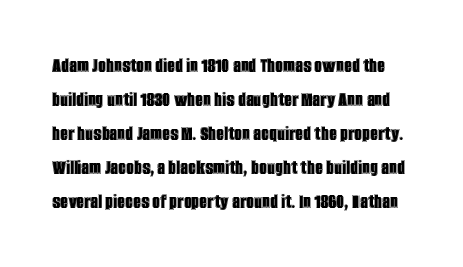
A roman cut, with each character standing at attention. Has an underline been added? It has not. The block of text has a typical density, with ordinary space between rows. How are the letters spaced? Ordinarily, with no added tracking.
